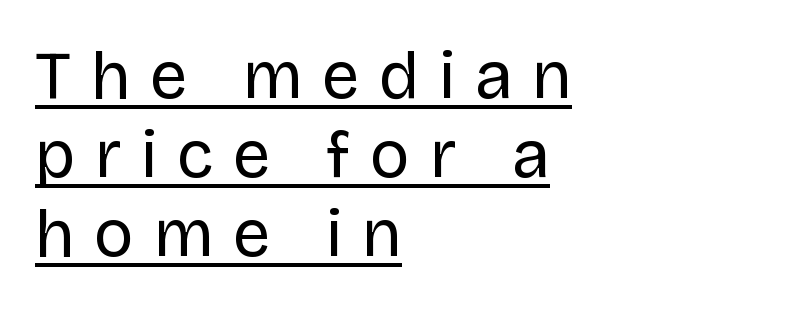
Q: Is the text bold? A: No.
Q: Is the text italic (slanted)? A: No, it is upright.
Q: Is the typeface a serif or a sans-serif typeface? A: Sans-serif.
Q: Is the text underlined? A: Yes.
Q: How is the paragraph aligned? A: Left-aligned.
Q: Is the spacing between letters normal or unusually wide? A: Unusually wide.
Q: Width (condensed, normal, or wide)? A: Normal.
Q: Stroke contrast? A: Low.
Q: x-height? A: Large.
Q: Monospaced? A: No.
